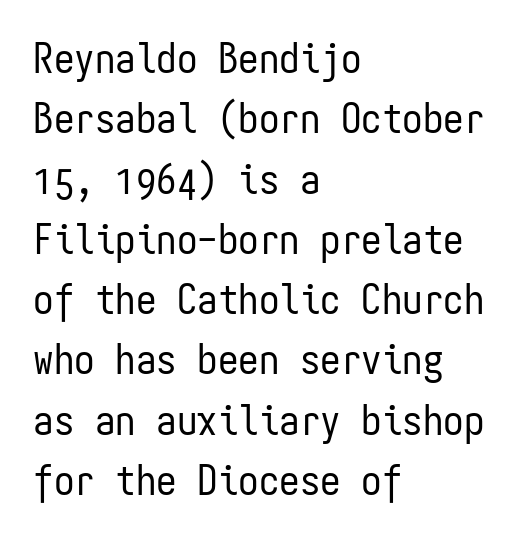
Q: Is the text bold? A: No.
Q: Is the text italic (slanted)? A: No, it is upright.
Q: Is the typeface a serif or a sans-serif typeface? A: Sans-serif.
Q: Is the text underlined? A: No.
Q: How is the paragraph aligned? A: Left-aligned.
Q: Is the spacing between letters normal or unusually wide? A: Normal.
Q: Is the spacing between lines tight, normal or loose? A: Normal.
Q: Width (condensed, normal, or wide)? A: Condensed.
Q: Stroke contrast? A: Low.
Q: x-height? A: Medium.
Q: Monospaced? A: Yes.
